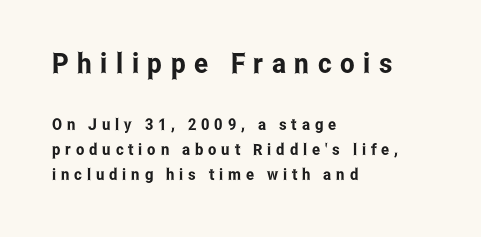
This sample uses a sans-serif face. Line beginnings align vertically; line endings do not. You could only call the tracking loose — the letters float apart. Reading top to bottom, the characters get smaller at the block break. The string is rendered with underlining switched off.
